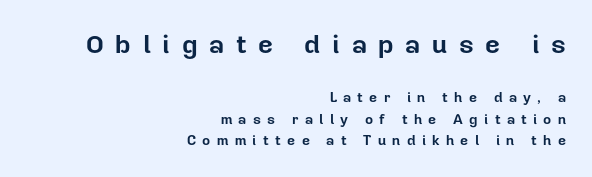
The image shows 26 px bold type, upright; set right-aligned, normal line spacing (1.55x), unusually wide letter spacing (+0.45 em), not underlined; the first (top) block is 1.86x larger.
